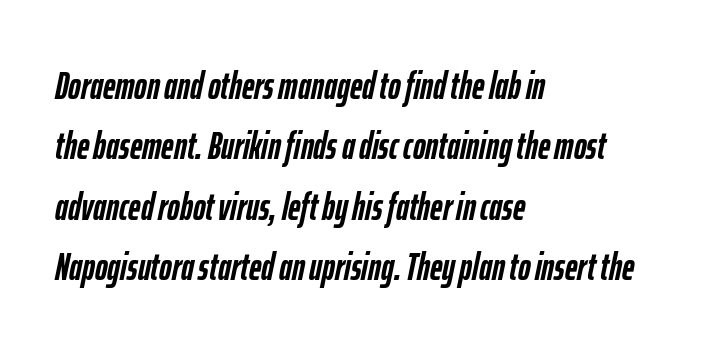
{"italic": "yes", "lean": "right", "slant_degrees": 12, "bold": "yes", "weight": "semibold", "width": "condensed", "stroke_contrast": "low", "x_height": "medium", "monospaced": "no", "underline": "no", "align": "left", "line_spacing": "normal", "line_spacing_ratio": 1.59, "letter_spacing": "normal", "letter_spacing_em": 0.0, "glyph_px": 38}
